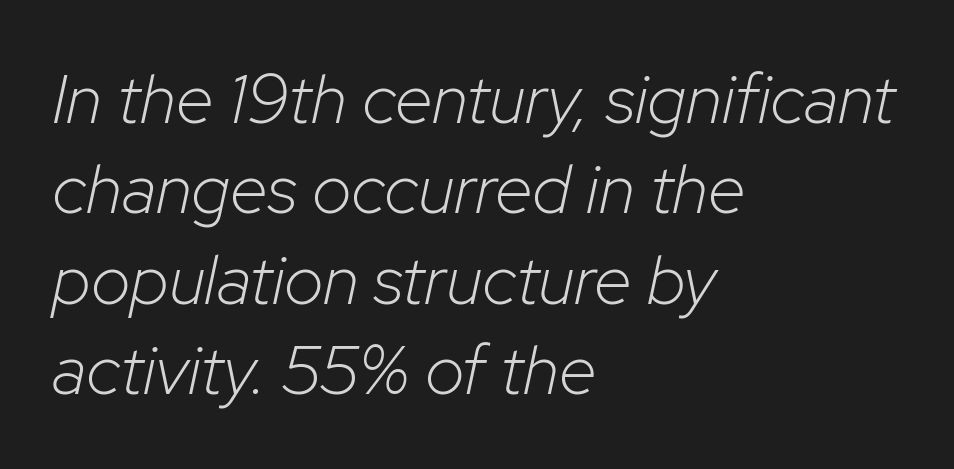
The image shows 69 px light type, italic (leaning right); set left-aligned, normal line spacing (1.31x), normal letter spacing, not underlined; low stroke contrast and a medium x-height.
